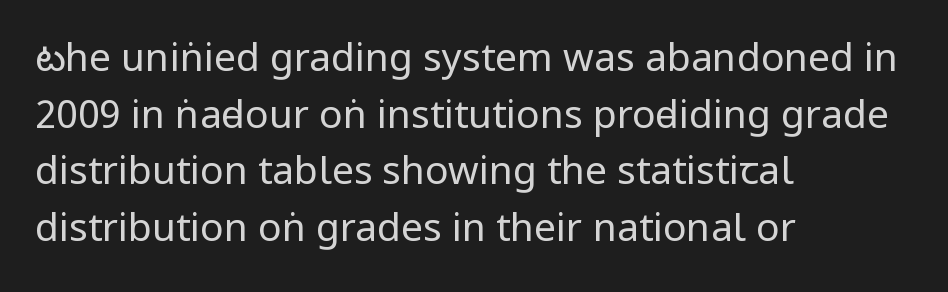
Q: Is the text bold? A: No.
Q: Is the text italic (slanted)? A: No, it is upright.
Q: Is the typeface a serif or a sans-serif typeface? A: Sans-serif.
Q: Is the text underlined? A: No.
Q: How is the paragraph aligned? A: Left-aligned.
Q: Is the spacing between letters normal or unusually wide? A: Normal.
Q: Is the spacing between lines tight, normal or loose? A: Normal.
Q: Width (condensed, normal, or wide)? A: Condensed.
Q: Stroke contrast? A: Low.
Q: x-height? A: Large.
Q: Monospaced? A: No.
